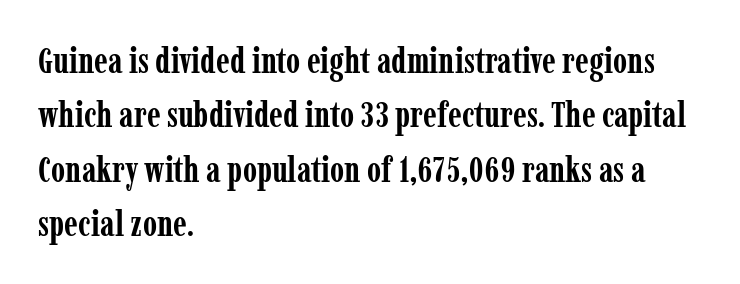
Vertically, the passage feels balanced, rows spaced as you'd expect. The foot of each line stays bare and open. The type sits square on the baseline with zero lean. The lines are quadded left. Varying glyph widths throughout — classic text-font behaviour.
